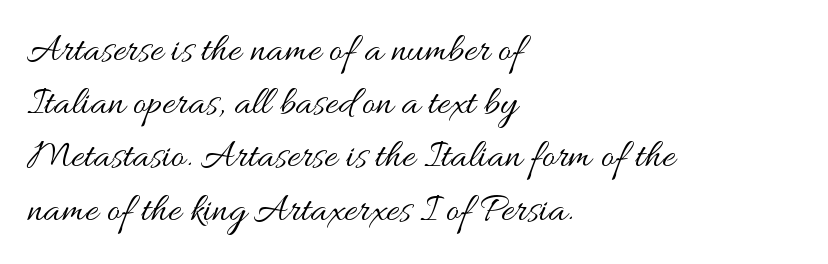
Think of a printed novel: that variable character pitch is what you see here. Students, note that the glyphs here touch the page at normal intervals. Is the stroke heavy? The answer is a plain regular-or-lighter. Descender tails drop into unmarked territory. Teacher's note: observe the even left margin — that is flush-left alignment.
